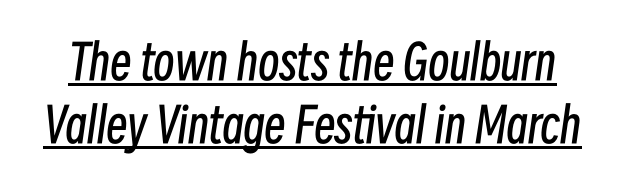
This is not heavy type; no bold has been used. Note the varied advance widths — an 'i' is clearly narrower than an 'm'. How are the letters spaced? Ordinarily, with no added tracking. Vertically, the passage feels balanced, rows spaced as you'd expect.
